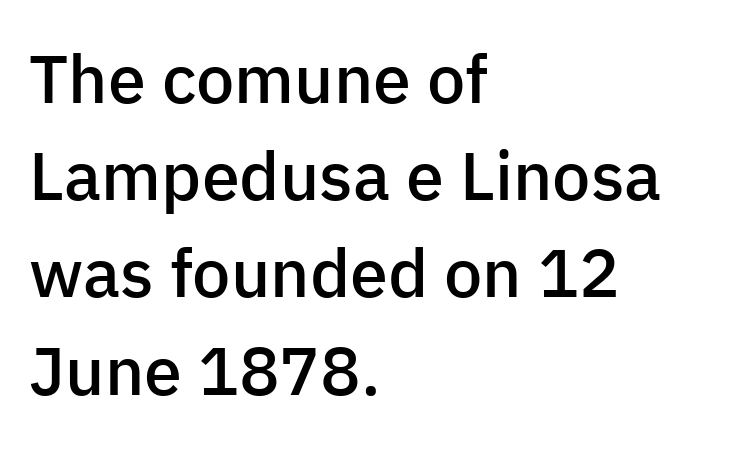
The type family on display is of the sans-serif kind. The characters look somewhat weighty, a semibold short of true bold. Compared with typical body copy, the letter spacing here is the same. Check under the words: just untouched page. Character widths vary here, with narrow letters taking less room than wide ones.
